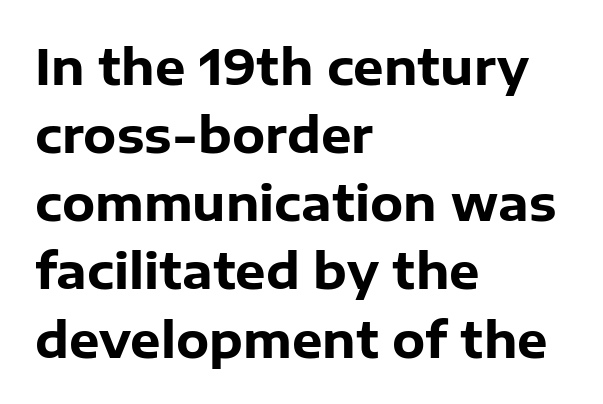
{"serif": "no", "italic": "no", "bold": "yes", "weight": "heavy", "width": "normal", "stroke_contrast": "low", "x_height": "medium", "monospaced": "no", "underline": "no", "align": "left", "line_spacing": "normal", "line_spacing_ratio": 1.42, "letter_spacing": "normal", "letter_spacing_em": 0.0, "glyph_px": 48}
